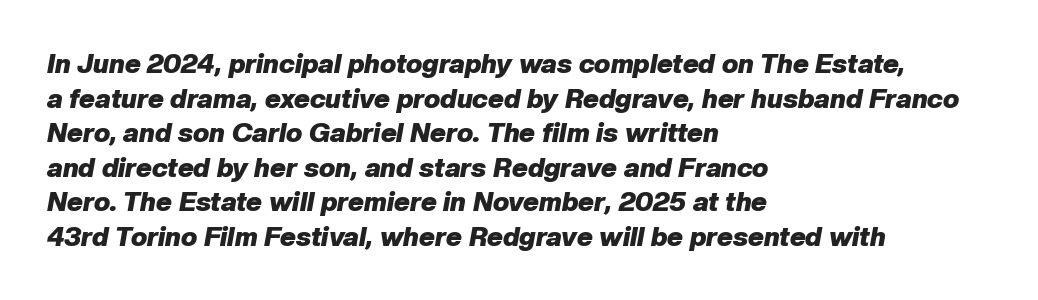
The image shows 27 px bold type, italic (leaning right); set left-aligned, normal line spacing (1.28x), normal letter spacing, not underlined.
